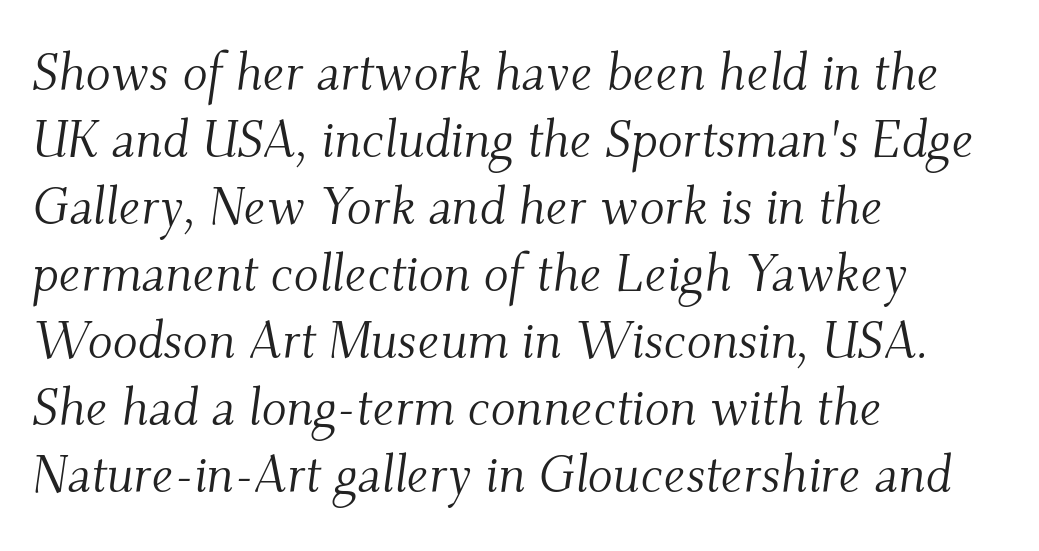
The image shows 52 px light serif type, italic (leaning right); set left-aligned, normal line spacing (1.29x), normal letter spacing, not underlined; medium stroke contrast and a small x-height.
